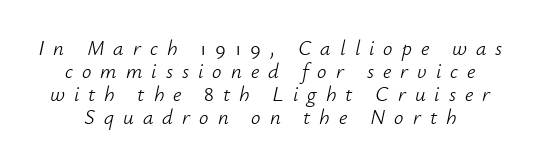
The image shows 21 px text type, italic (leaning right); set tight line spacing (1.09x), unusually wide letter spacing (+0.43 em), not underlined.
